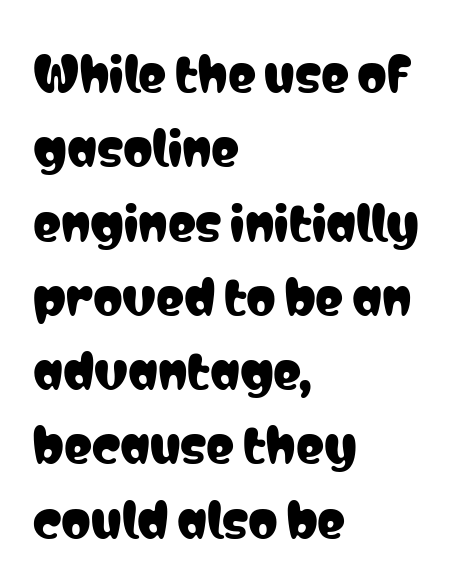
{"serif": "no", "italic": "no", "width": "condensed", "stroke_contrast": "low", "x_height": "medium", "monospaced": "no", "underline": "no", "align": "left", "line_spacing": "normal", "line_spacing_ratio": 1.58, "letter_spacing": "normal", "letter_spacing_em": 0.0, "glyph_px": 47}
